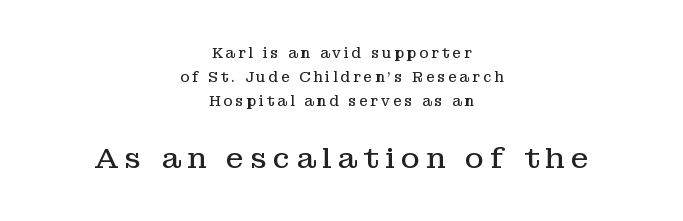
The image shows 29 px regular-weight serif type, upright; set centered, normal line spacing (1.7x), unusually wide letter spacing (+0.2 em), not underlined; the second (bottom) block is 2.07x larger; low stroke contrast and a medium x-height.
